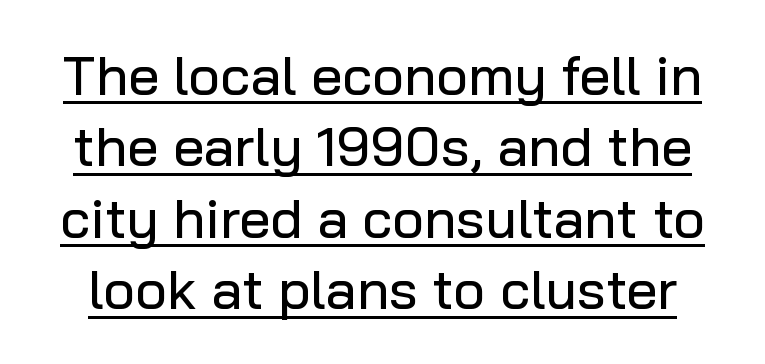
{"serif": "no", "italic": "no", "width": "normal", "stroke_contrast": "low", "x_height": "medium", "monospaced": "no", "underline": "yes", "line_spacing": "normal", "line_spacing_ratio": 1.3, "letter_spacing": "normal", "letter_spacing_em": 0.0, "glyph_px": 55}
